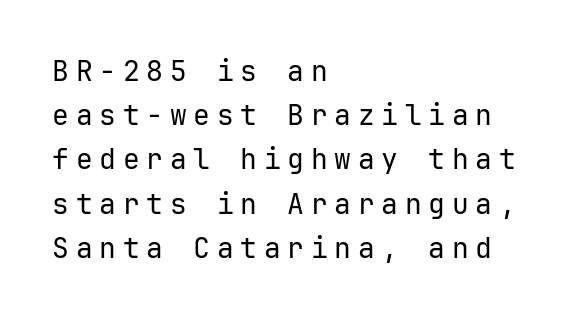
Q: Is the text bold? A: No.
Q: Is the text italic (slanted)? A: No, it is upright.
Q: Is the typeface a serif or a sans-serif typeface? A: Sans-serif.
Q: Is the text underlined? A: No.
Q: How is the paragraph aligned? A: Left-aligned.
Q: Is the spacing between letters normal or unusually wide? A: Unusually wide.
Q: Is the spacing between lines tight, normal or loose? A: Normal.
Q: Width (condensed, normal, or wide)? A: Normal.
Q: Stroke contrast? A: Low.
Q: x-height? A: Medium.
Q: Monospaced? A: Yes.
